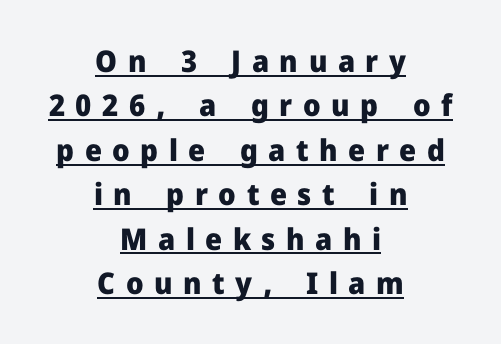
Q: Is the text bold? A: Yes.
Q: Is the text italic (slanted)? A: No, it is upright.
Q: Is the typeface a serif or a sans-serif typeface? A: Sans-serif.
Q: Is the text underlined? A: Yes.
Q: How is the paragraph aligned? A: Centered.
Q: Is the spacing between letters normal or unusually wide? A: Unusually wide.
Q: Is the spacing between lines tight, normal or loose? A: Normal.
Q: Width (condensed, normal, or wide)? A: Normal.
Q: Stroke contrast? A: Low.
Q: x-height? A: Medium.
Q: Monospaced? A: No.
